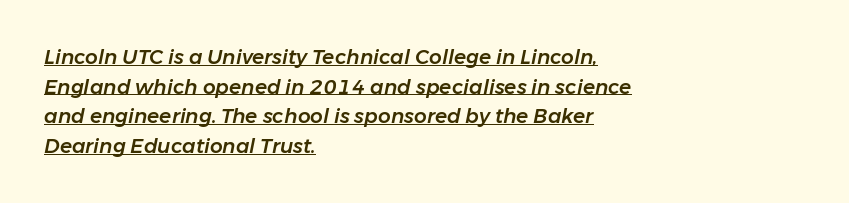
The image shows 20 px text type, italic (leaning right); set left-aligned, normal line spacing (1.48x), normal letter spacing, underlined.
